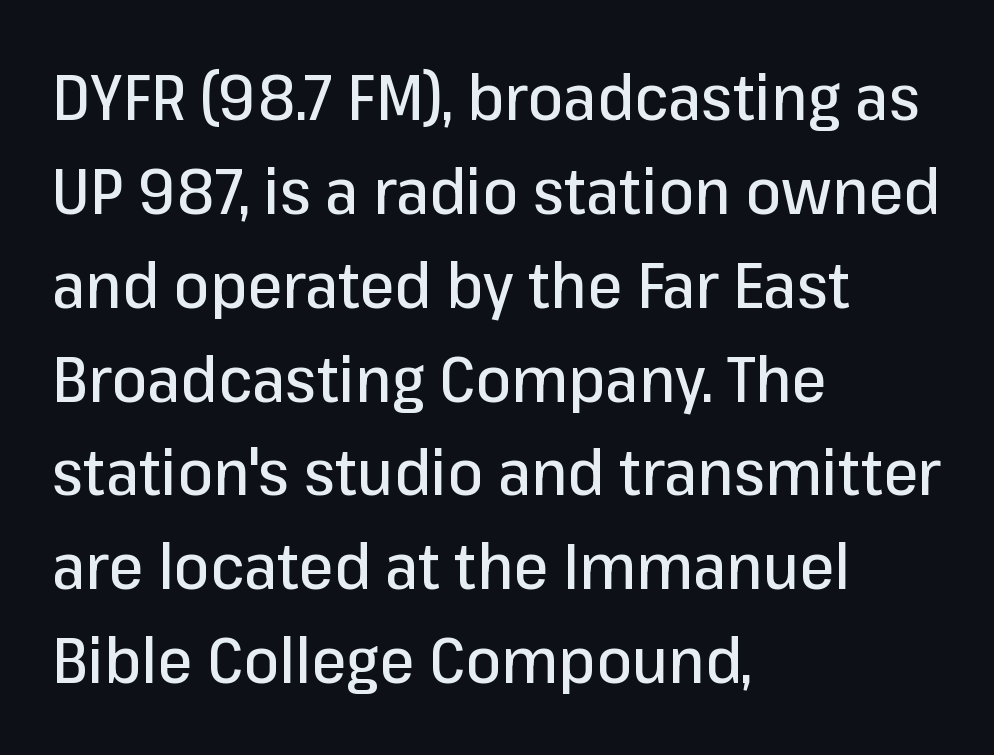
{"serif": "no", "italic": "no", "width": "normal", "stroke_contrast": "low", "x_height": "medium", "monospaced": "no", "underline": "no", "align": "left", "line_spacing": "normal", "line_spacing_ratio": 1.49, "letter_spacing": "normal", "letter_spacing_em": 0.0, "glyph_px": 63}
